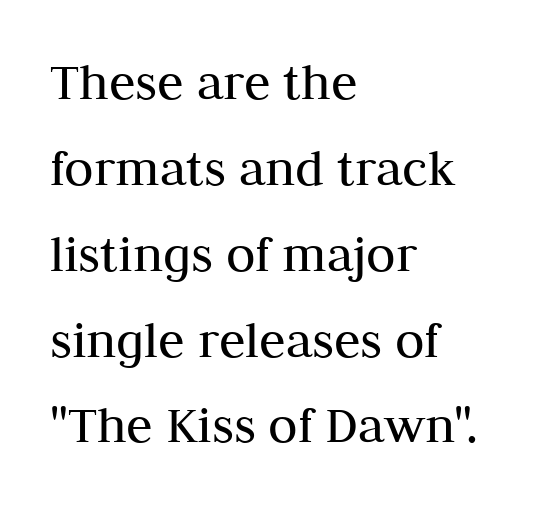
The image shows 54 px regular-weight serif type, upright; set left-aligned, normal line spacing (1.59x), normal letter spacing, not underlined; medium stroke contrast and a medium x-height.
